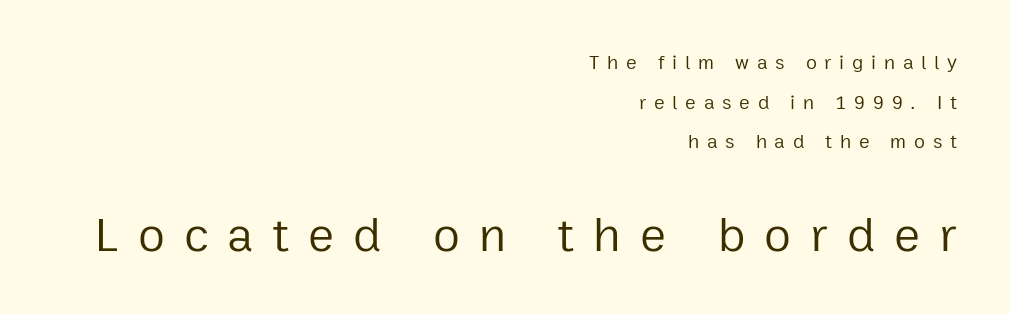
Proportional: the letters do not fall into vertical columns. Glance below the letters and you will spot only blank space. Here the glyphs are tracked loosely, breaking word shapes into spaced letters. Stroke mass is kept to a normal reading level or below. The setting favours the right margin, as signatures and pull-quotes sometimes do. Unlike italic type, these characters show no tilt at all.
